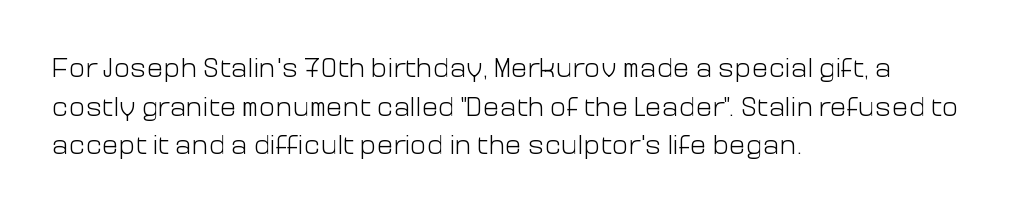
The image shows 28 px light sans-serif type, upright; set left-aligned, normal line spacing (1.38x), normal letter spacing, not underlined; low stroke contrast and a medium x-height.
